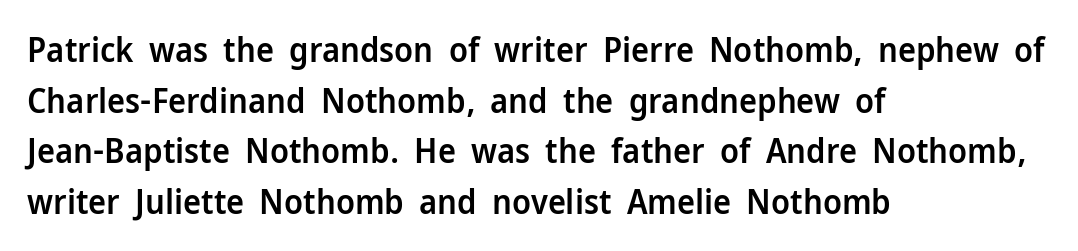
Q: Is the text bold? A: Semi-bold.
Q: Is the text italic (slanted)? A: No, it is upright.
Q: Is the typeface a serif or a sans-serif typeface? A: Sans-serif.
Q: Is the text underlined? A: No.
Q: How is the paragraph aligned? A: Left-aligned.
Q: Is the spacing between letters normal or unusually wide? A: Normal.
Q: Is the spacing between lines tight, normal or loose? A: Normal.
Q: Width (condensed, normal, or wide)? A: Normal.
Q: Stroke contrast? A: Low.
Q: x-height? A: Medium.
Q: Monospaced? A: No.
